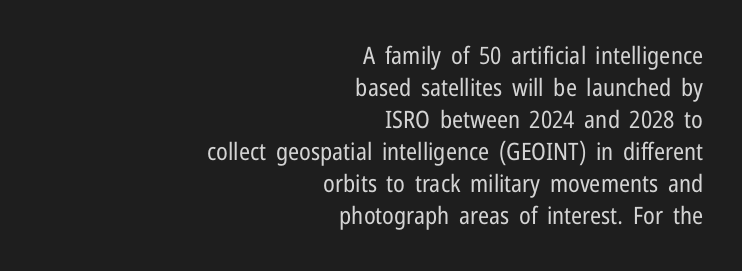
Q: Is the text bold? A: No.
Q: Is the text italic (slanted)? A: No, it is upright.
Q: Is the text underlined? A: No.
Q: How is the paragraph aligned? A: Right-aligned.
Q: Is the spacing between letters normal or unusually wide? A: Normal.
Q: Is the spacing between lines tight, normal or loose? A: Normal.
